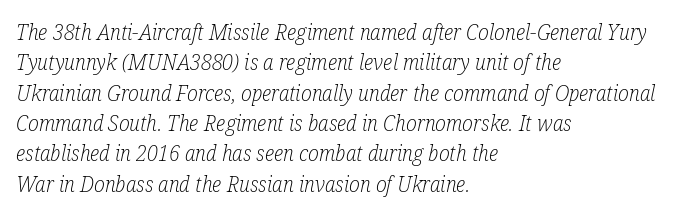
The image shows 22 px text type, italic (leaning right); set left-aligned, normal line spacing (1.38x), normal letter spacing, not underlined.
